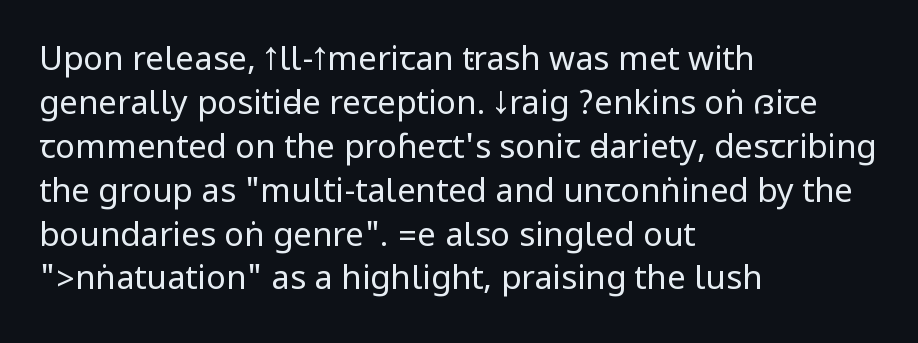
The image shows 33 px regular-weight, condensed sans-serif type, upright; set left-aligned, normal line spacing (1.33x), normal letter spacing, not underlined; low stroke contrast.
